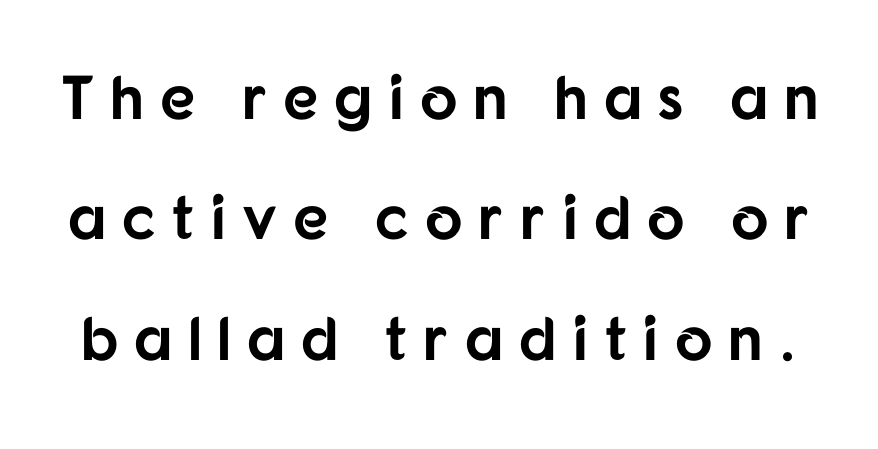
The image shows 62 px bold sans-serif type, upright; set loose line spacing (1.94x), unusually wide letter spacing (+0.25 em), not underlined; low stroke contrast and a medium x-height.
